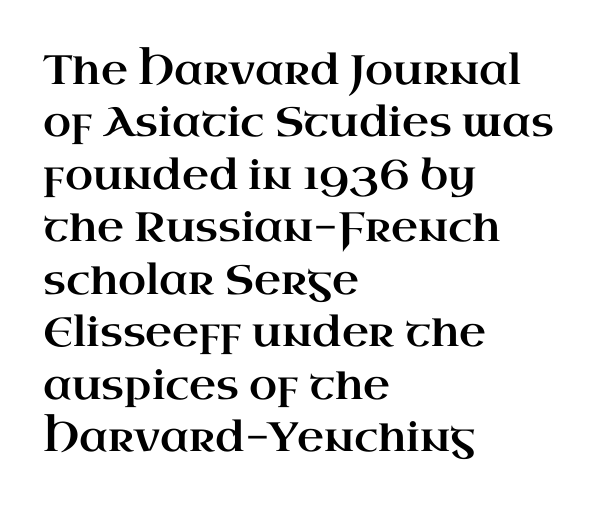
The image shows 41 px wide serif type, upright; set left-aligned, normal line spacing (1.28x), normal letter spacing, not underlined; high stroke contrast and a small x-height.
